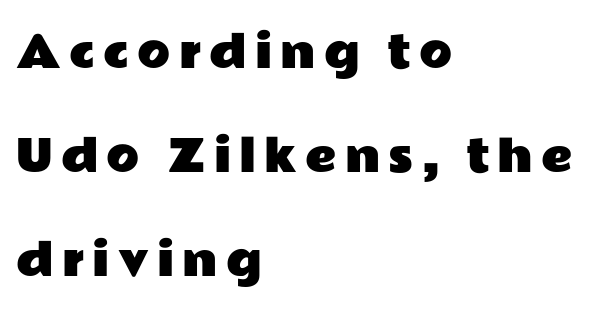
The typography opts for an upright posture over an oblique one. Type style note: lacks serifs. Any mark beneath the type? The region is blank. Line beginnings align vertically; line endings do not.
